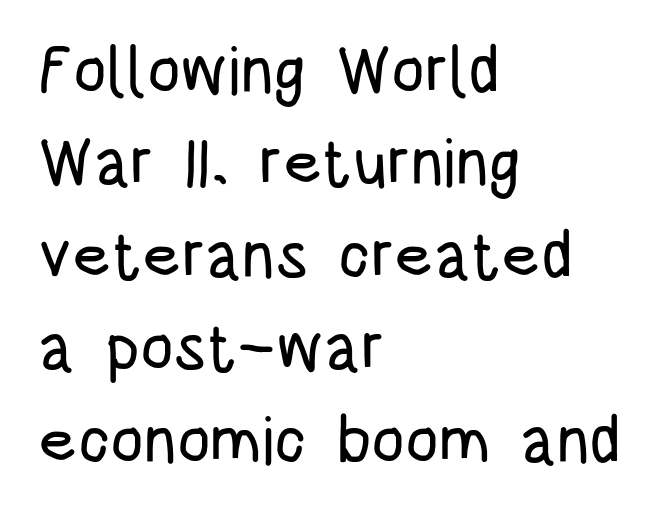
Q: Is the text italic (slanted)? A: No, it is upright.
Q: Is the typeface a serif or a sans-serif typeface? A: Sans-serif.
Q: Is the text underlined? A: No.
Q: How is the paragraph aligned? A: Left-aligned.
Q: Is the spacing between letters normal or unusually wide? A: Normal.
Q: Is the spacing between lines tight, normal or loose? A: Normal.
Q: Width (condensed, normal, or wide)? A: Condensed.
Q: Stroke contrast? A: Low.
Q: x-height? A: Large.
Q: Monospaced? A: No.
